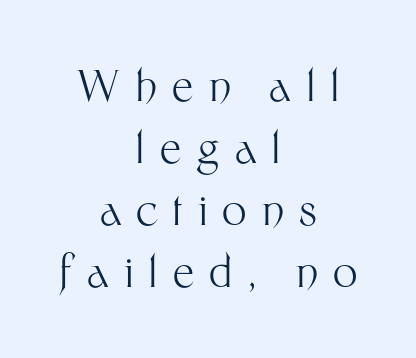
{"serif": "no", "italic": "no", "bold": "no", "weight": "light", "width": "normal", "stroke_contrast": "medium", "x_height": "medium", "monospaced": "no", "underline": "no", "align": "center", "line_spacing": "normal", "line_spacing_ratio": 1.44, "letter_spacing": "wide", "letter_spacing_em": 0.35, "glyph_px": 43}
